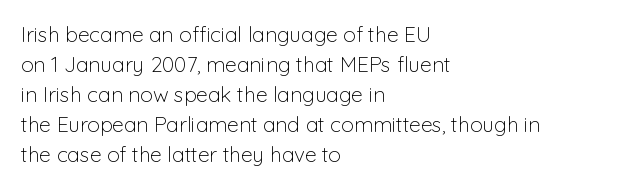
Q: Is the text bold? A: No.
Q: Is the text italic (slanted)? A: No, it is upright.
Q: Is the text underlined? A: No.
Q: How is the paragraph aligned? A: Left-aligned.
Q: Is the spacing between letters normal or unusually wide? A: Normal.
Q: Is the spacing between lines tight, normal or loose? A: Normal.
